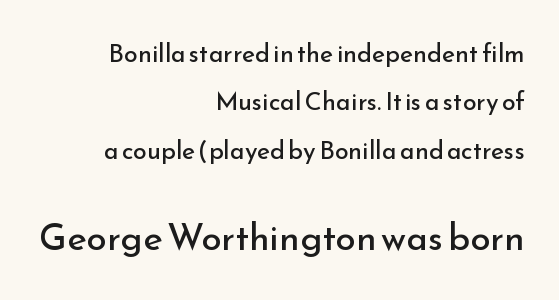
{"serif": "no", "italic": "no", "bold": "no", "weight": "regular", "width": "normal", "stroke_contrast": "low", "x_height": "small", "monospaced": "no", "underline": "no", "align": "right", "line_spacing": "loose", "line_spacing_ratio": 1.94, "letter_spacing": "normal", "letter_spacing_em": 0.0, "larger_block": "second", "size_ratio": 1.48, "glyph_px": 37}
